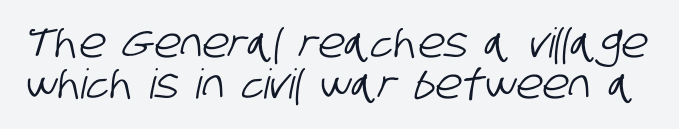
A typesetter would call this leading minimal, almost set solid. I'd call this a sans setting — the letters go barefoot. Only glyphs here, with clear space below each row. Here the glyphs are tracked normally, forming tight word shapes.
